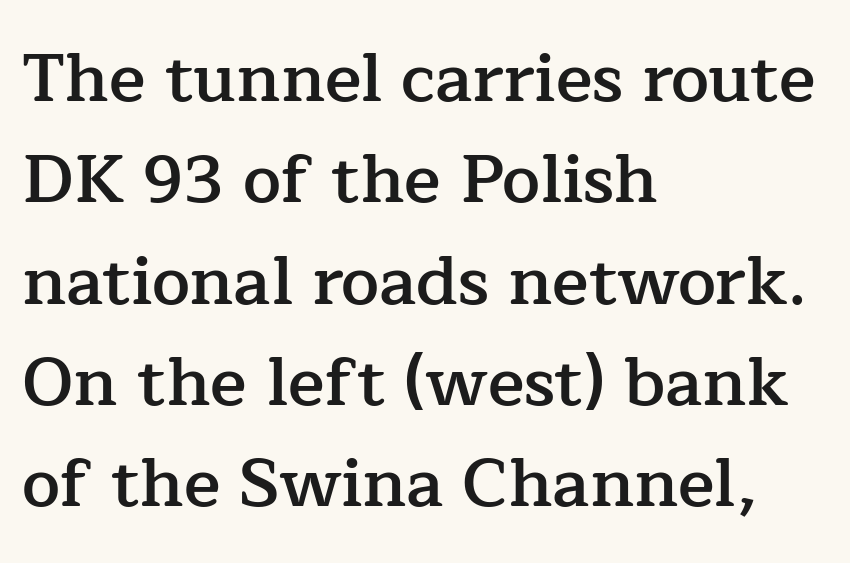
Q: Is the text bold? A: Semi-bold.
Q: Is the text italic (slanted)? A: No, it is upright.
Q: Is the typeface a serif or a sans-serif typeface? A: Serif.
Q: Is the text underlined? A: No.
Q: How is the paragraph aligned? A: Left-aligned.
Q: Is the spacing between letters normal or unusually wide? A: Normal.
Q: Is the spacing between lines tight, normal or loose? A: Normal.
Q: Width (condensed, normal, or wide)? A: Normal.
Q: Stroke contrast? A: Low.
Q: x-height? A: Medium.
Q: Monospaced? A: No.
